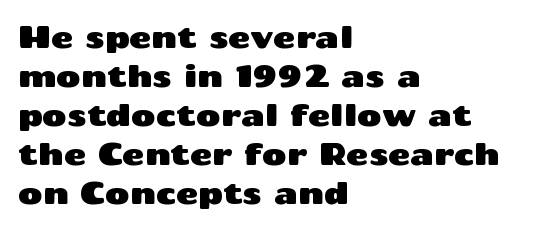
The image shows 30 px wide sans-serif type, upright; set left-aligned, normal line spacing (1.3x), normal letter spacing, not underlined; medium stroke contrast and a medium x-height.
